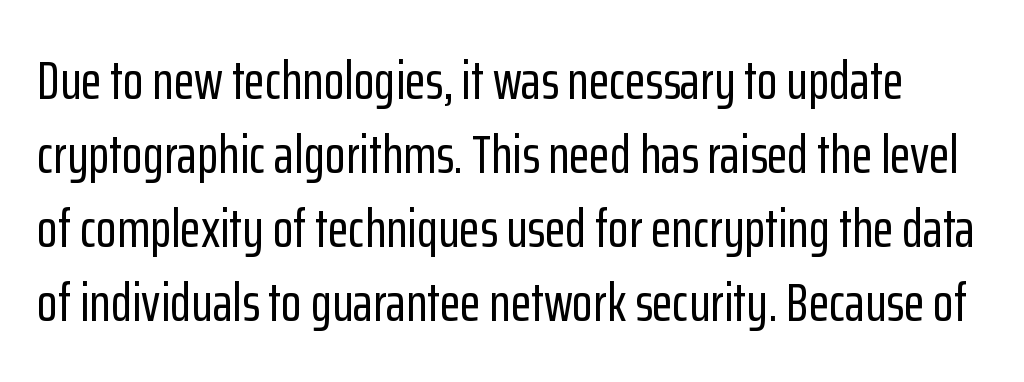
Rule under the text: the space is simply empty. This sample has the flowing, uneven cadence of proportional lettering. Stroke terminals: plain, sans-serif. Vertical spacing — default. Italic? Not at all — the glyphs are vertical. Inter-character spacing is left at the font's built-in metrics.
